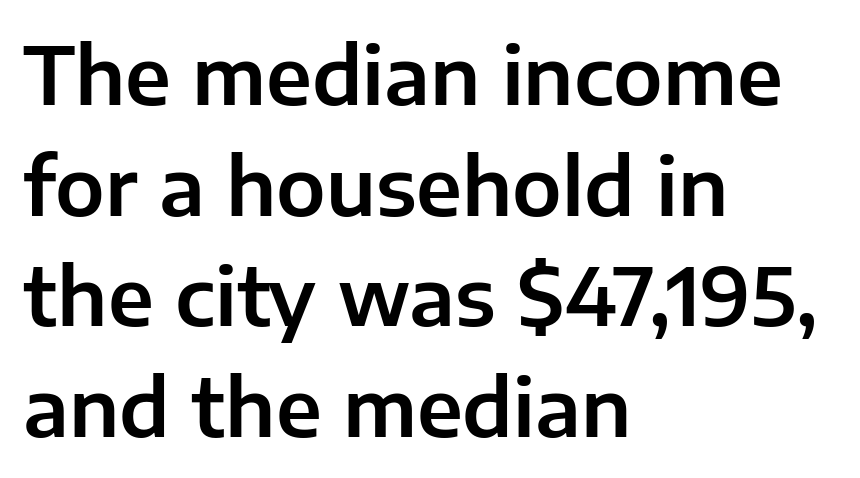
{"serif": "no", "italic": "no", "width": "normal", "stroke_contrast": "low", "x_height": "medium", "monospaced": "no", "underline": "no", "align": "left", "line_spacing": "normal", "line_spacing_ratio": 1.4, "letter_spacing": "normal", "letter_spacing_em": 0.0, "glyph_px": 79}
